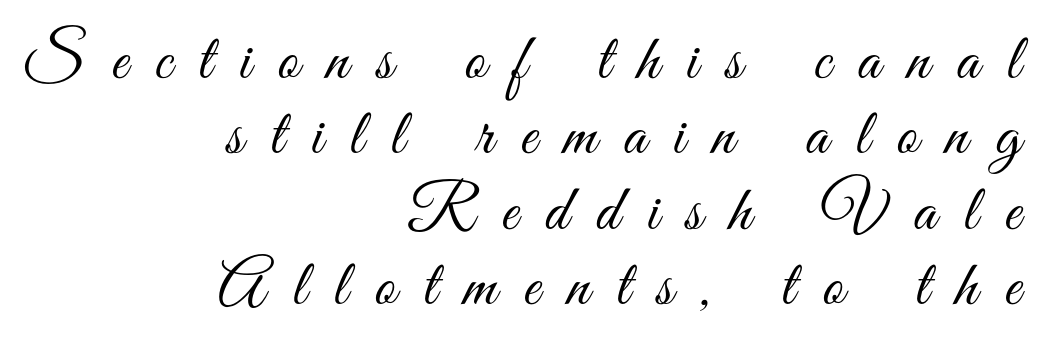
Q: Is the text bold? A: No.
Q: Is the text italic (slanted)? A: Yes.
Q: Is the typeface a serif or a sans-serif typeface? A: Sans-serif.
Q: Is the text underlined? A: No.
Q: How is the paragraph aligned? A: Right-aligned.
Q: Is the spacing between letters normal or unusually wide? A: Unusually wide.
Q: Width (condensed, normal, or wide)? A: Condensed.
Q: Stroke contrast? A: Medium.
Q: x-height? A: Small.
Q: Monospaced? A: No.
